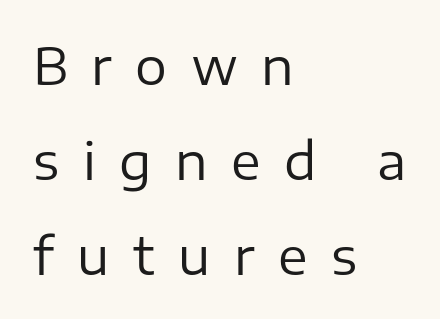
{"serif": "no", "italic": "no", "bold": "no", "weight": "regular", "width": "normal", "stroke_contrast": "low", "x_height": "medium", "monospaced": "no", "underline": "no", "align": "left", "line_spacing": "loose", "line_spacing_ratio": 1.9, "letter_spacing": "wide", "letter_spacing_em": 0.47, "glyph_px": 50}
